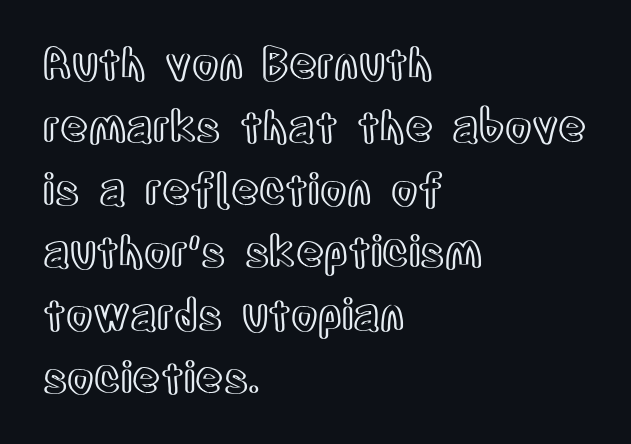
The image shows 43 px condensed type, upright; set left-aligned, normal line spacing (1.46x), normal letter spacing, not underlined; a large x-height.
